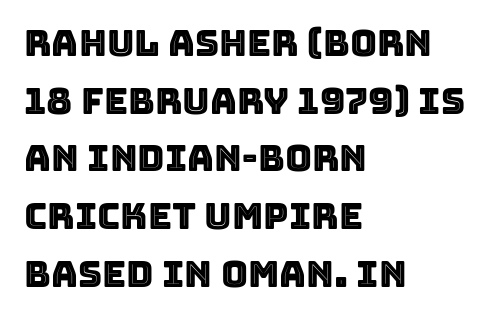
The image shows 37 px text type, upright; set left-aligned, normal line spacing (1.56x), normal letter spacing, not underlined; a large x-height.
